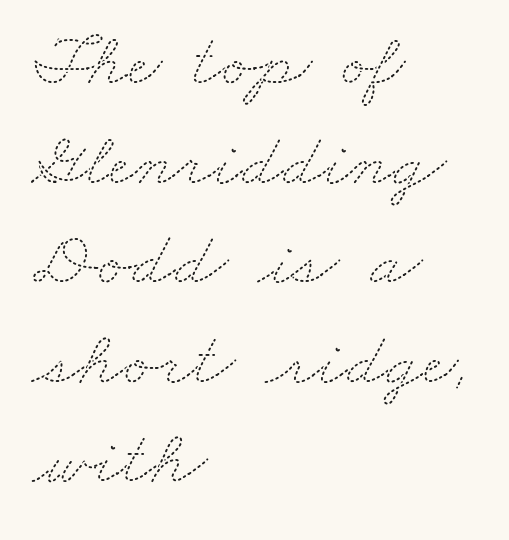
{"bold": "no", "weight": "thin", "width": "wide", "stroke_contrast": "medium", "x_height": "small", "monospaced": "no", "underline": "no", "align": "left", "line_spacing": "normal", "line_spacing_ratio": 1.31, "letter_spacing": "normal", "letter_spacing_em": 0.0, "glyph_px": 76}
